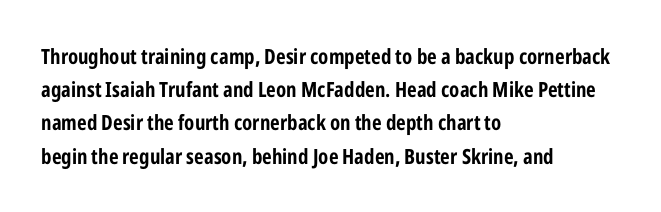
{"italic": "no", "bold": "yes", "underline": "no", "align": "left", "line_spacing": "normal", "line_spacing_ratio": 1.58, "letter_spacing": "normal", "letter_spacing_em": 0.0, "glyph_px": 21}
